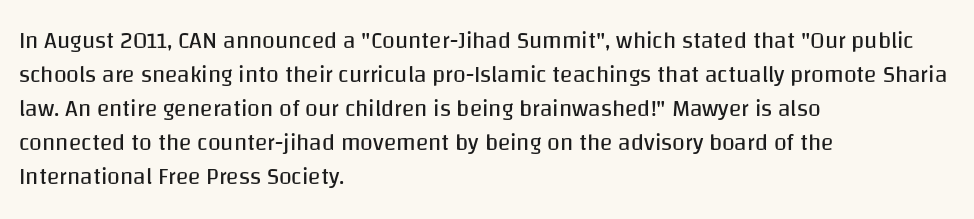
The type sits square on the baseline with zero lean. Stem width sits at or under what a default text font uses. Horizontally, the lines are justified to the leading edge only. This sample keeps an unexceptional amount of space between lines. The space beneath each line is pristine and unruled. There is no visible air inserted between adjacent glyphs.
